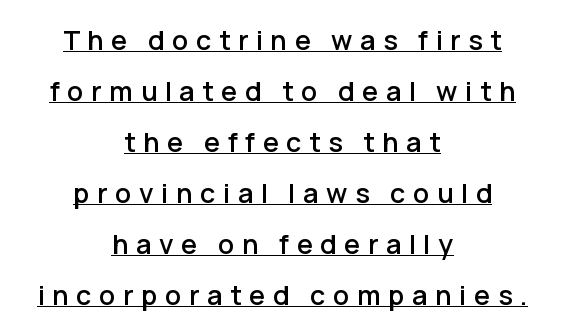
Q: Is the text italic (slanted)? A: No, it is upright.
Q: Is the text underlined? A: Yes.
Q: How is the paragraph aligned? A: Centered.
Q: Is the spacing between letters normal or unusually wide? A: Unusually wide.
